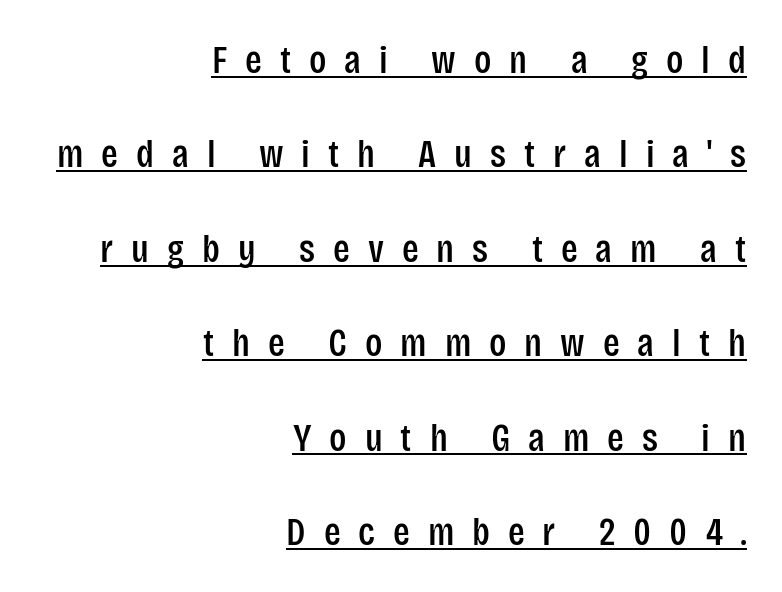
{"serif": "no", "italic": "no", "width": "condensed", "stroke_contrast": "low", "x_height": "large", "monospaced": "no", "underline": "yes", "align": "right", "line_spacing": "loose", "line_spacing_ratio": 2.42, "letter_spacing": "wide", "letter_spacing_em": 0.46, "glyph_px": 39}
